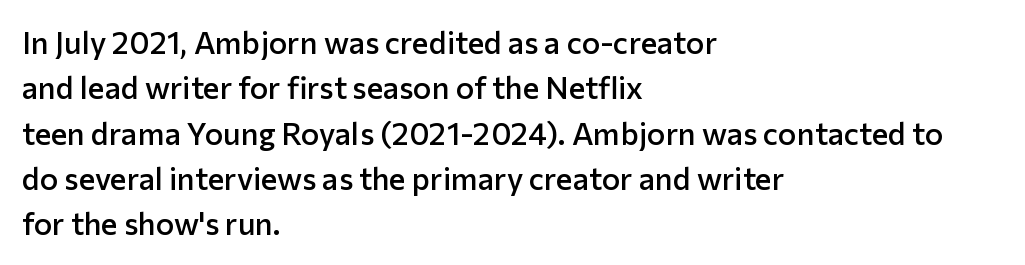
Successive baselines arrive at the customary interval. Is there any slant? The stems are plumb. Decoration check: the copy has no underline. Serif or sans? Sans — the stroke terminals are bare. A typesetter would call this zero additional tracking.
